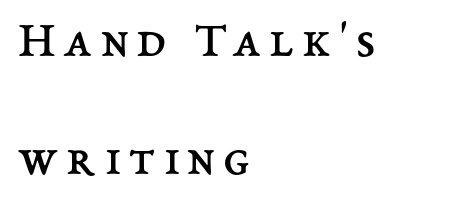
Q: Is the text bold? A: No.
Q: Is the text italic (slanted)? A: No, it is upright.
Q: Is the text underlined? A: No.
Q: How is the paragraph aligned? A: Left-aligned.
Q: Is the spacing between lines tight, normal or loose? A: Loose.
Q: Width (condensed, normal, or wide)? A: Normal.
Q: Stroke contrast? A: Medium.
Q: x-height? A: Medium.
Q: Monospaced? A: No.
